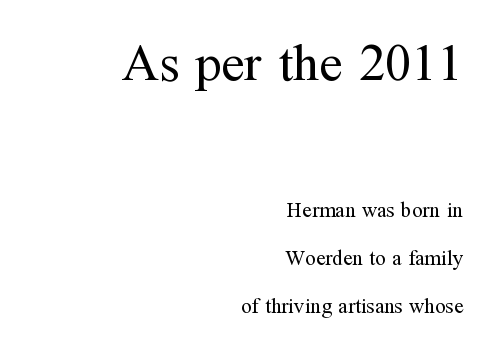
The designer dialed line spacing up above the default. The words here are not underlined. Weight class: somewhere from thin through regular. Italic: no, the glyphs are upright roman. These lines are rendered in a variable-pitch font. The upper block of text is set noticeably larger than the block beneath it.
